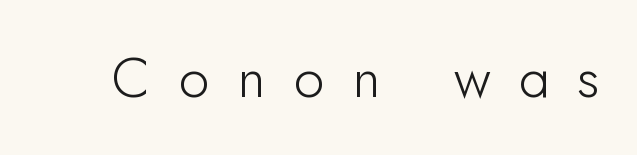
Decoration check: the copy has no underline. The font family rendered here belongs to the sans-serif group. This is the regular roman posture of the typeface. This sample uses expanded letter spacing, leaving extra air between glyphs. Note the varied advance widths — an 'i' is clearly narrower than an 'm'.
